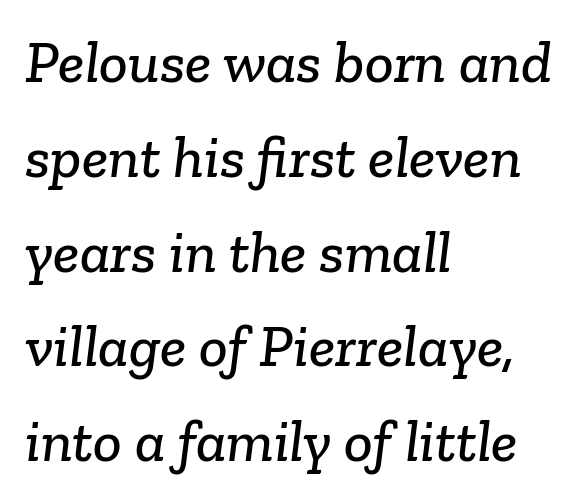
Q: Is the typeface a serif or a sans-serif typeface? A: Serif.
Q: Is the text underlined? A: No.
Q: How is the paragraph aligned? A: Left-aligned.
Q: Is the spacing between letters normal or unusually wide? A: Normal.
Q: Is the spacing between lines tight, normal or loose? A: Normal.
Q: Width (condensed, normal, or wide)? A: Normal.
Q: Stroke contrast? A: Low.
Q: x-height? A: Medium.
Q: Monospaced? A: No.
